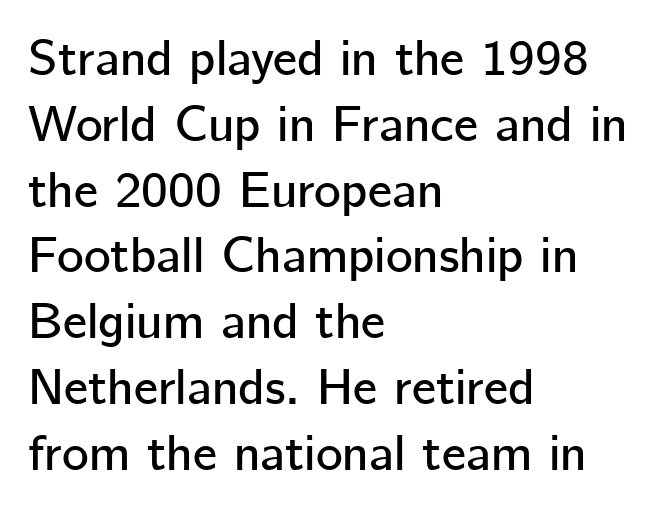
{"serif": "no", "italic": "no", "width": "normal", "stroke_contrast": "low", "x_height": "medium", "monospaced": "no", "underline": "no", "align": "left", "line_spacing": "normal", "line_spacing_ratio": 1.29, "letter_spacing": "normal", "letter_spacing_em": 0.0, "glyph_px": 51}
